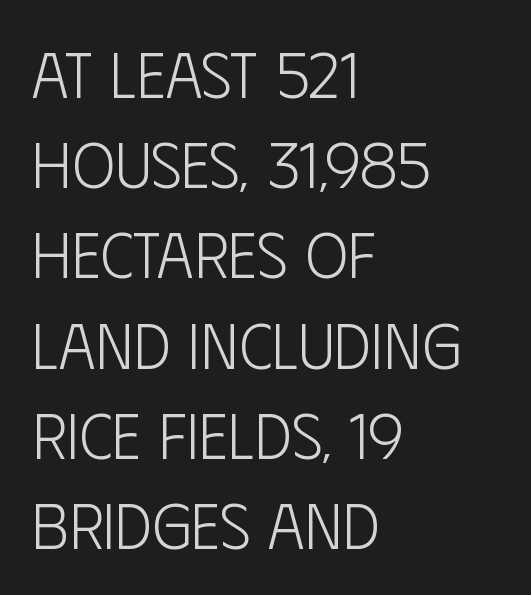
Is there any slant? The stems are plumb. Characters follow at the spacing the type designer built in. Leading matches the norm, producing a regular column. Type style note: lacks serifs. The string is rendered with underlining switched off.
